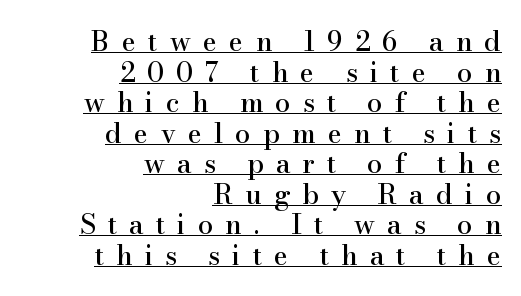
{"italic": "no", "underline": "yes", "align": "right", "line_spacing": "tight", "line_spacing_ratio": 1.13, "letter_spacing": "wide", "letter_spacing_em": 0.45, "glyph_px": 27}
